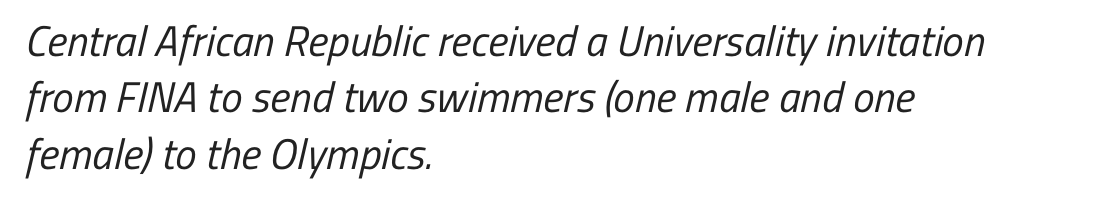
{"serif": "no", "bold": "no", "weight": "regular", "width": "condensed", "stroke_contrast": "low", "x_height": "medium", "monospaced": "no", "underline": "no", "align": "left", "line_spacing": "normal", "line_spacing_ratio": 1.31, "letter_spacing": "normal", "letter_spacing_em": 0.0, "glyph_px": 43}
